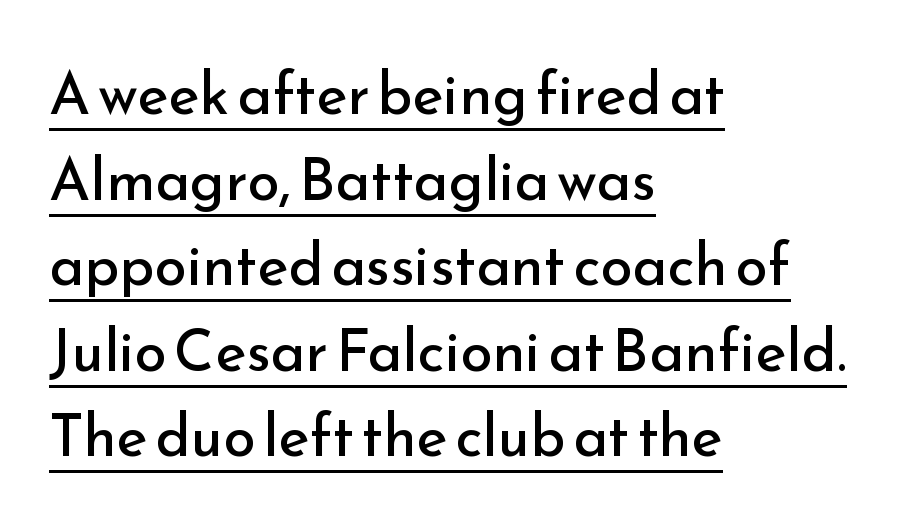
The image shows 59 px regular-weight sans-serif type, upright; set left-aligned, normal line spacing (1.45x), normal letter spacing, underlined; low stroke contrast and a small x-height.
